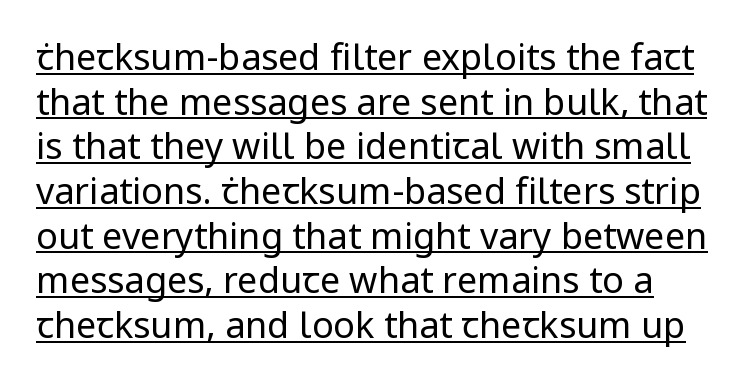
You can tell it's not italic because the verticals are truly vertical. Character widths vary here, with narrow letters taking less room than wide ones. Summary of weight: not heavy and not bold. Regarding serifs, this sample does without them. The face used here appears with an underline applied. Compared with typical body copy, the letter spacing here is the same.
